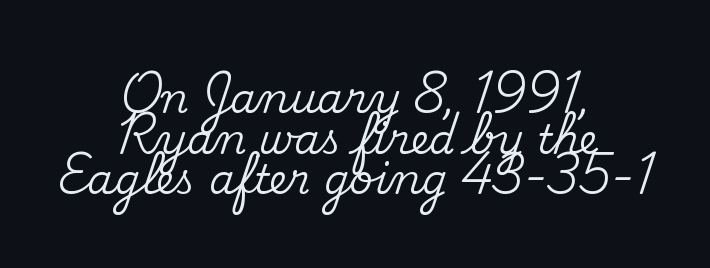
Q: Is the text italic (slanted)? A: Yes.
Q: Is the text underlined? A: No.
Q: How is the paragraph aligned? A: Centered.
Q: Is the spacing between letters normal or unusually wide? A: Normal.
Q: Is the spacing between lines tight, normal or loose? A: Tight.
Q: Width (condensed, normal, or wide)? A: Normal.
Q: Stroke contrast? A: Medium.
Q: x-height? A: Small.
Q: Monospaced? A: No.
